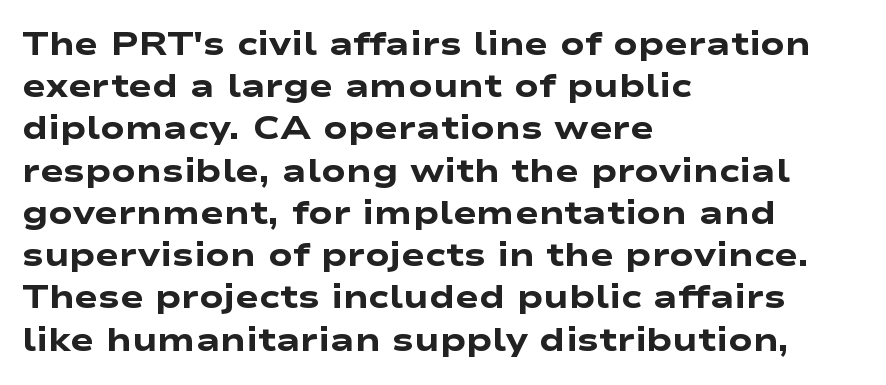
Q: Is the text bold? A: Yes.
Q: Is the typeface a serif or a sans-serif typeface? A: Sans-serif.
Q: Is the text underlined? A: No.
Q: How is the paragraph aligned? A: Left-aligned.
Q: Is the spacing between letters normal or unusually wide? A: Normal.
Q: Is the spacing between lines tight, normal or loose? A: Normal.
Q: Width (condensed, normal, or wide)? A: Wide.
Q: Stroke contrast? A: Low.
Q: x-height? A: Medium.
Q: Monospaced? A: No.
